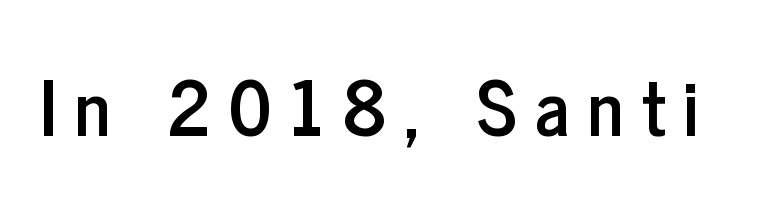
The image shows 76 px condensed sans-serif type, upright; set unusually wide letter spacing (+0.24 em), not underlined; low stroke contrast and a medium x-height.
